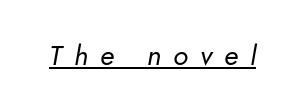
{"serif": "no", "bold": "no", "weight": "regular", "width": "normal", "stroke_contrast": "low", "x_height": "small", "monospaced": "no", "underline": "yes", "letter_spacing": "wide", "letter_spacing_em": 0.43, "glyph_px": 28}
